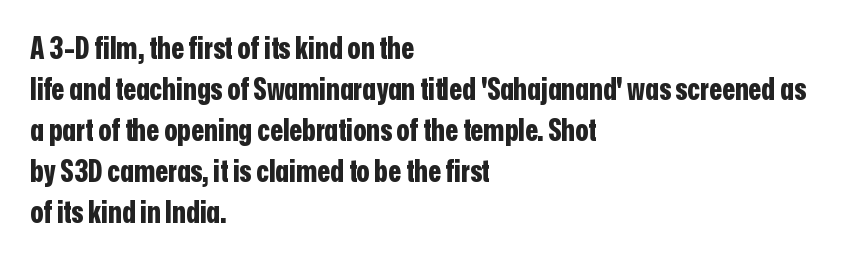
{"serif": "no", "italic": "no", "bold": "yes", "weight": "bold", "width": "condensed", "stroke_contrast": "low", "x_height": "medium", "monospaced": "no", "underline": "no", "align": "left", "line_spacing": "normal", "line_spacing_ratio": 1.37, "letter_spacing": "normal", "letter_spacing_em": 0.0, "glyph_px": 30}
